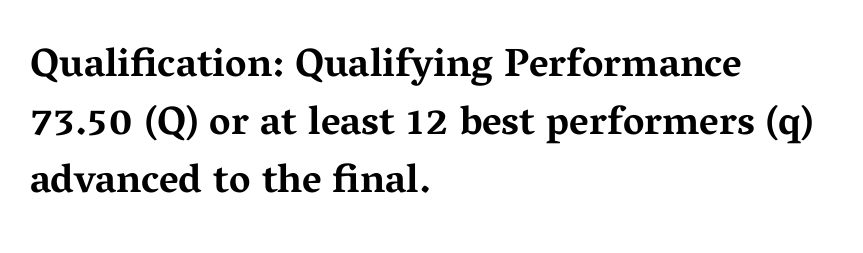
{"serif": "yes", "italic": "no", "bold": "yes", "weight": "bold", "width": "wide", "stroke_contrast": "medium", "x_height": "medium", "monospaced": "no", "underline": "no", "align": "left", "line_spacing": "normal", "line_spacing_ratio": 1.45, "letter_spacing": "normal", "letter_spacing_em": 0.0, "glyph_px": 40}
